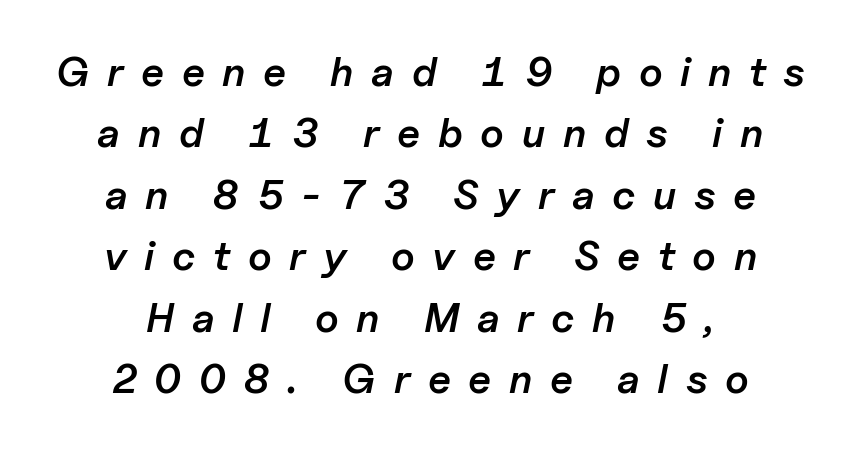
These lines stack symmetrically, like a column narrowing and widening about its center. Leading: standard. Is the type bold? Partly — it's a semibold, heavier than regular but not fully bold. The letters advance in unequal steps, a hallmark of proportional type. The tracking jumps out immediately: characters are airy and widely separated. The whole block is typeset with a tilt.
